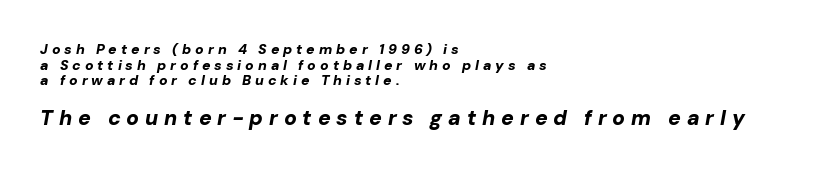
Q: Is the text bold? A: Yes.
Q: Is the text italic (slanted)? A: Yes, it leans right by about 10 degrees.
Q: Is the text underlined? A: No.
Q: How is the paragraph aligned? A: Left-aligned.
Q: Is the spacing between letters normal or unusually wide? A: Unusually wide.
Q: Is the spacing between lines tight, normal or loose? A: Tight.
Q: Which block of text is set in a larger size, the first (top) or the second (bottom)? A: The second (bottom) one.
